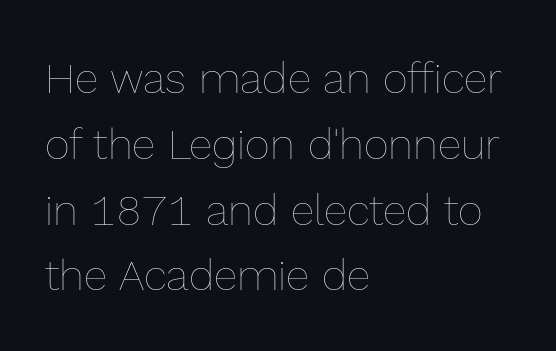
Q: Is the text bold? A: No.
Q: Is the text italic (slanted)? A: No, it is upright.
Q: Is the text underlined? A: No.
Q: How is the paragraph aligned? A: Left-aligned.
Q: Is the spacing between letters normal or unusually wide? A: Normal.
Q: Is the spacing between lines tight, normal or loose? A: Normal.
Q: Width (condensed, normal, or wide)? A: Normal.
Q: x-height? A: Medium.
Q: Monospaced? A: No.
